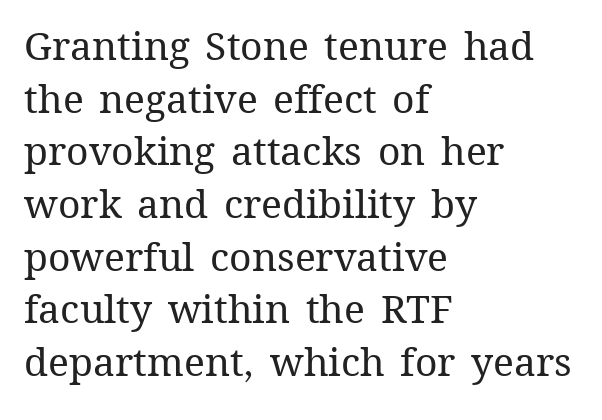
The image shows 39 px regular-weight type, upright; set left-aligned, normal line spacing (1.35x), normal letter spacing, not underlined; medium stroke contrast and a medium x-height.
